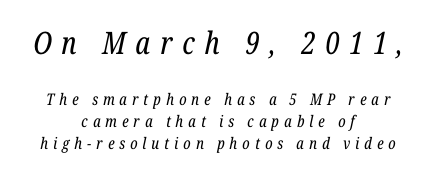
{"serif": "yes", "italic": "yes", "lean": "right", "slant_degrees": 12, "bold": "no", "weight": "regular", "width": "condensed", "stroke_contrast": "low", "x_height": "medium", "monospaced": "no", "underline": "no", "align": "center", "line_spacing": "normal", "line_spacing_ratio": 1.37, "letter_spacing": "wide", "letter_spacing_em": 0.31, "larger_block": "first", "size_ratio": 1.94, "glyph_px": 31}
